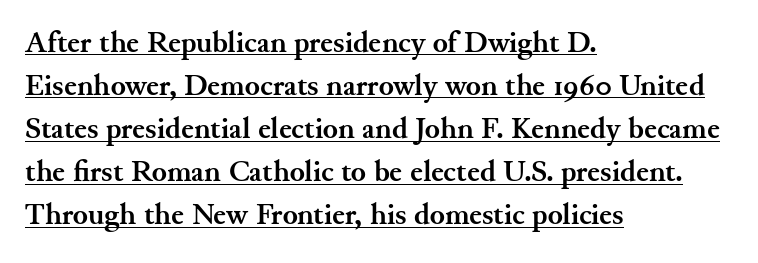
Q: Is the text bold? A: Yes.
Q: Is the text italic (slanted)? A: No, it is upright.
Q: Is the typeface a serif or a sans-serif typeface? A: Serif.
Q: Is the text underlined? A: Yes.
Q: How is the paragraph aligned? A: Left-aligned.
Q: Is the spacing between letters normal or unusually wide? A: Normal.
Q: Is the spacing between lines tight, normal or loose? A: Normal.
Q: Width (condensed, normal, or wide)? A: Normal.
Q: Stroke contrast? A: Medium.
Q: x-height? A: Small.
Q: Monospaced? A: No.
